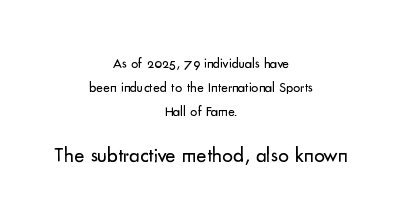
{"italic": "no", "bold": "no", "underline": "no", "align": "center", "line_spacing": "normal", "line_spacing_ratio": 1.7, "letter_spacing": "normal", "letter_spacing_em": 0.0, "larger_block": "second", "size_ratio": 1.5, "glyph_px": 21}
